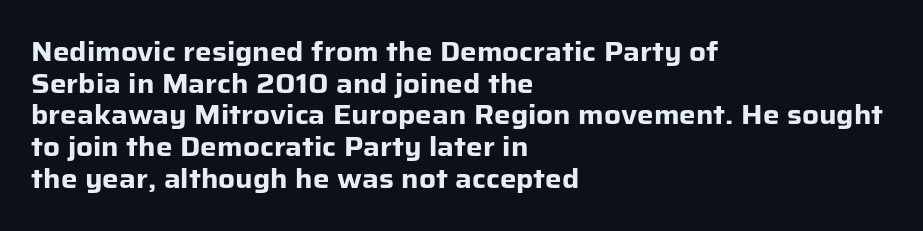
Q: Is the text bold? A: Yes.
Q: Is the text italic (slanted)? A: No, it is upright.
Q: Is the text underlined? A: No.
Q: How is the paragraph aligned? A: Left-aligned.
Q: Is the spacing between letters normal or unusually wide? A: Normal.
